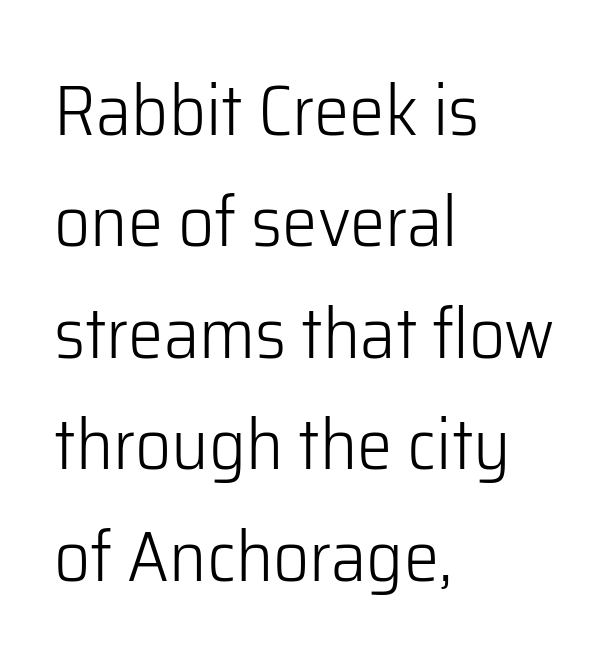
The image shows 71 px light sans-serif type, upright; set left-aligned, normal line spacing (1.57x), normal letter spacing, not underlined; low stroke contrast and a medium x-height.
